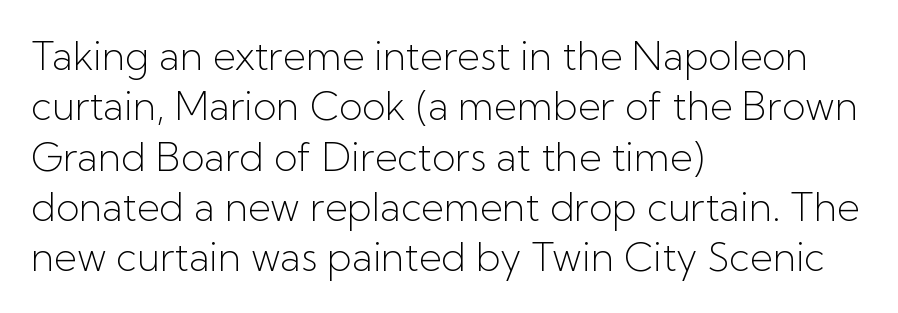
Which margin do the lines hug? The left one — the right edge is uneven. These lines were composed using upright roman letters. Words float on clear page, feet unadorned. Stems here are at most as thick as an everyday book face. Leading: standard.
